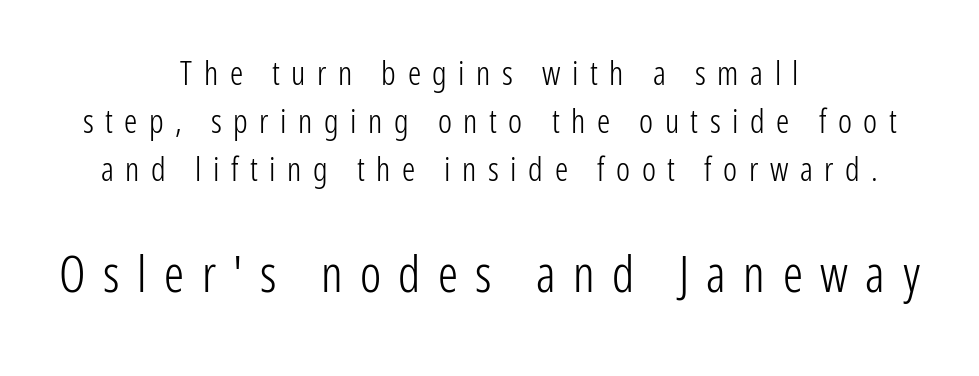
A bare baseline throughout the passage. Summary of weight: not heavy and not bold. Reading down the column, the eye jumps a familiar distance to each next line. Typeset on center — no edge is straight. In terms of letterspacing, this is a distinctly airy, spread setting.
